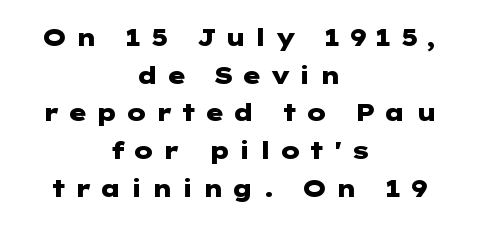
The designer left line spacing at the default. Display-style spreading of the glyphs; the letterfit is very open. These lines carry a lot of weight — the face is fully bold. Ordinary non-slanted type is in use. The specimen omits any rule beneath the text block's lines.
